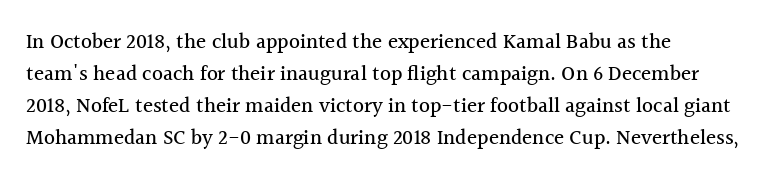
{"italic": "no", "underline": "no", "align": "left", "line_spacing": "normal", "line_spacing_ratio": 1.52, "letter_spacing": "normal", "letter_spacing_em": 0.0, "glyph_px": 21}
